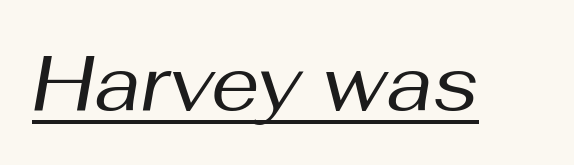
The image shows 77 px regular-weight type, italic (leaning right); set normal letter spacing, underlined; medium stroke contrast and a medium x-height.
